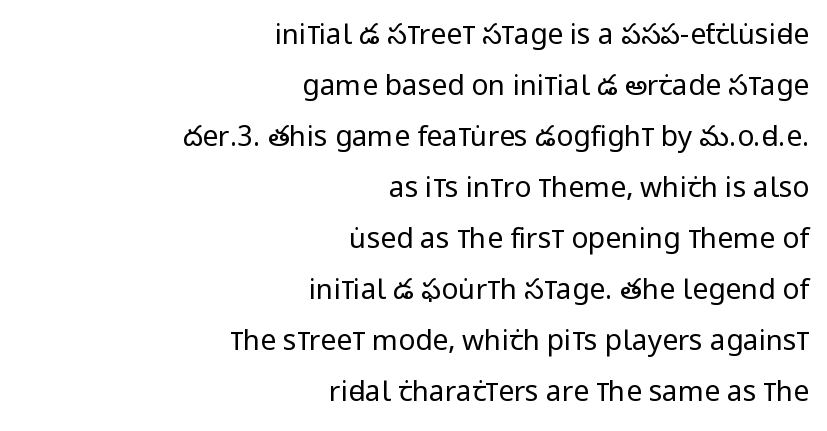
Q: Is the text bold? A: No.
Q: Is the text italic (slanted)? A: No, it is upright.
Q: Is the typeface a serif or a sans-serif typeface? A: Sans-serif.
Q: Is the text underlined? A: No.
Q: How is the paragraph aligned? A: Right-aligned.
Q: Is the spacing between letters normal or unusually wide? A: Normal.
Q: Width (condensed, normal, or wide)? A: Condensed.
Q: Stroke contrast? A: Low.
Q: x-height? A: Large.
Q: Monospaced? A: No.
